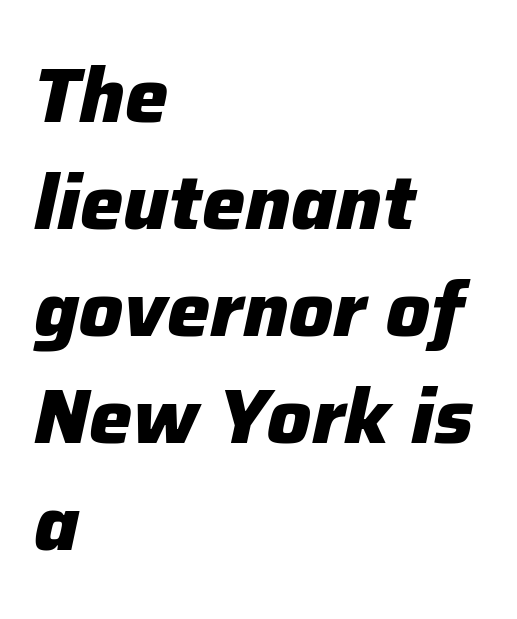
The specimen reads as italic at a glance. The sample has been set heavy, in full bold. The type is set solid horizontally, with unmodified tracking. The space between consecutive lines is moderate. Proportional: the letters do not fall into vertical columns.
